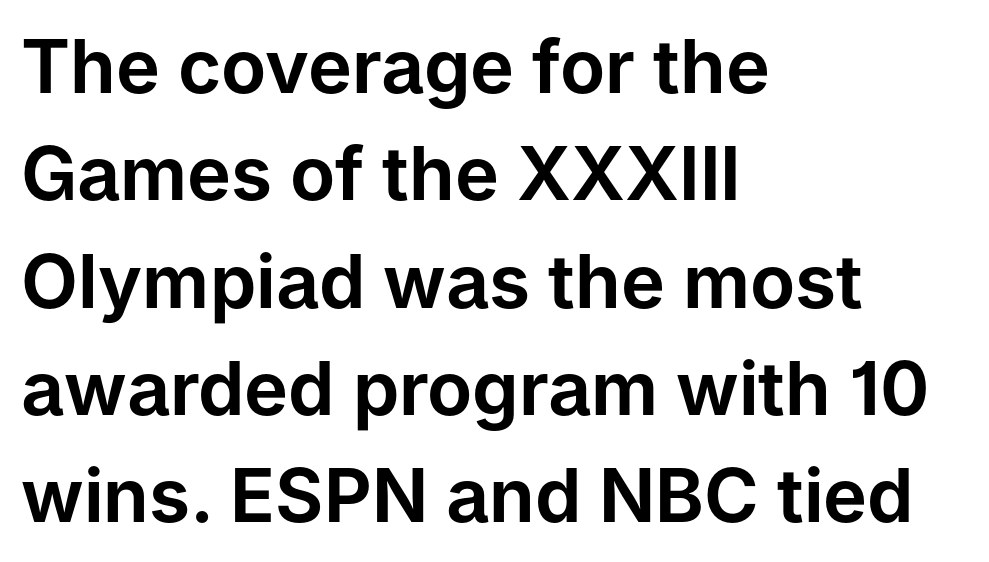
{"serif": "no", "italic": "no", "width": "normal", "stroke_contrast": "low", "x_height": "medium", "monospaced": "no", "underline": "no", "align": "left", "line_spacing": "normal", "line_spacing_ratio": 1.45, "letter_spacing": "normal", "letter_spacing_em": 0.0, "glyph_px": 74}
